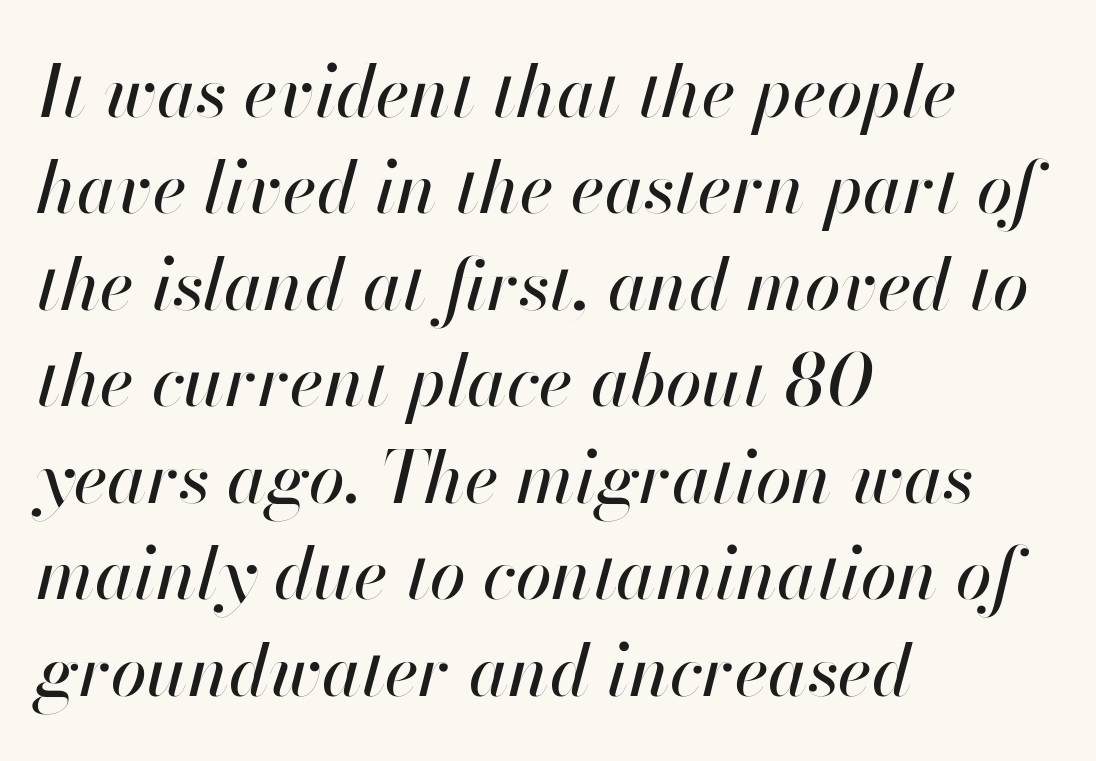
Honestly, the letter spacing is just normal — you wouldn't notice it. Has an underline been added? It has not. Left-aligned paragraph, ragged on the right. How would I describe the line gaps? Plain and ordinary. Italic? Definitely — the glyphs are oblique.
